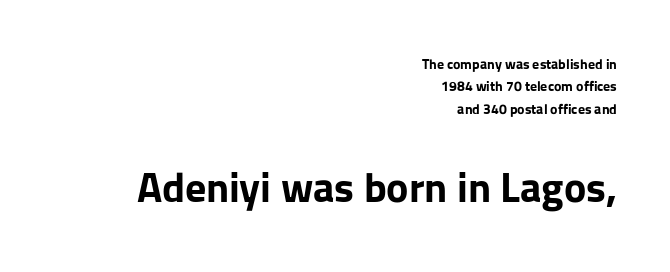
The image shows 42 px bold sans-serif type, upright; set right-aligned, normal line spacing (1.6x), normal letter spacing, not underlined; the second (bottom) block is 3.0x larger; low stroke contrast and a medium x-height.
